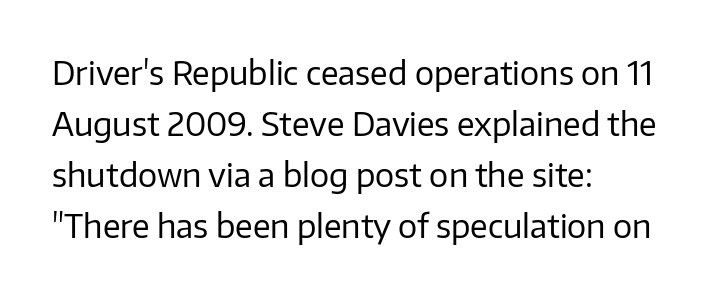
Q: Is the text bold? A: No.
Q: Is the text italic (slanted)? A: No, it is upright.
Q: Is the typeface a serif or a sans-serif typeface? A: Sans-serif.
Q: Is the text underlined? A: No.
Q: How is the paragraph aligned? A: Left-aligned.
Q: Is the spacing between letters normal or unusually wide? A: Normal.
Q: Is the spacing between lines tight, normal or loose? A: Normal.
Q: Width (condensed, normal, or wide)? A: Normal.
Q: Stroke contrast? A: Low.
Q: x-height? A: Medium.
Q: Monospaced? A: No.
